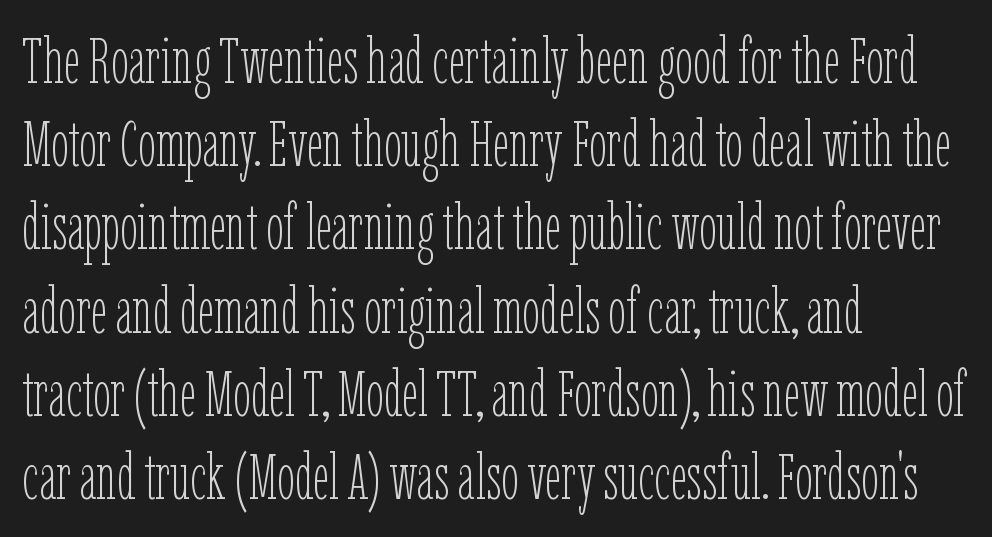
The image shows 64 px thin, condensed type, upright; set left-aligned, normal line spacing (1.3x), normal letter spacing, not underlined; low stroke contrast and a medium x-height.
